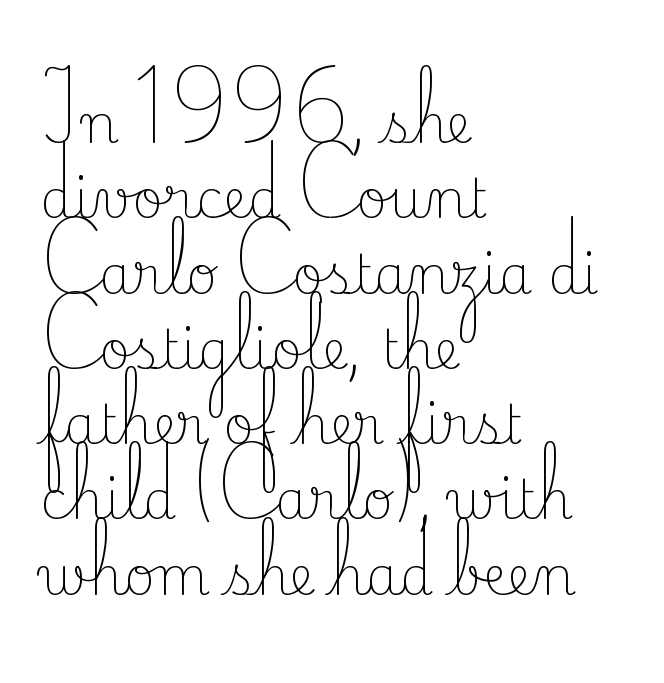
Tracking value appears to be zero — textbook default spacing. Reading down the column, the eye jumps a familiar distance to each next line. The type sits square on the baseline with zero lean. Check the space under the baseline: it is left empty. Varying glyph widths throughout — classic text-font behaviour. Does the copy run flush right? No — it runs flush left.
